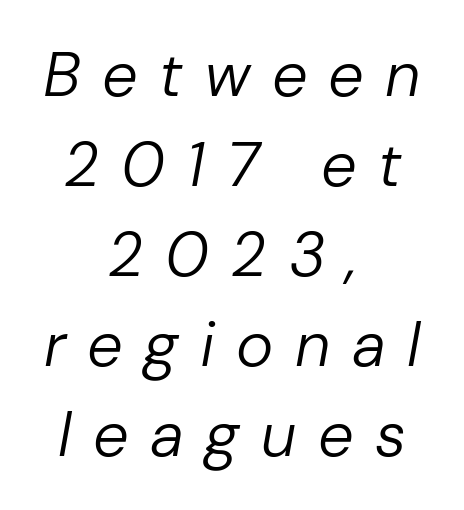
Q: Is the text bold? A: No.
Q: Is the text italic (slanted)? A: Yes, it leans right by about 10 degrees.
Q: Is the text underlined? A: No.
Q: How is the paragraph aligned? A: Centered.
Q: Is the spacing between letters normal or unusually wide? A: Unusually wide.
Q: Is the spacing between lines tight, normal or loose? A: Normal.
Q: Width (condensed, normal, or wide)? A: Normal.
Q: Stroke contrast? A: Low.
Q: x-height? A: Medium.
Q: Monospaced? A: No.
